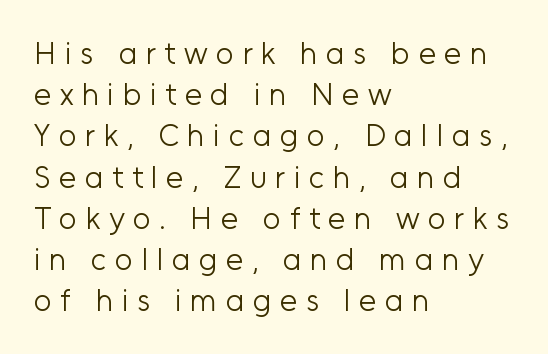
Q: Is the text bold? A: No.
Q: Is the text italic (slanted)? A: No, it is upright.
Q: Is the typeface a serif or a sans-serif typeface? A: Sans-serif.
Q: Is the text underlined? A: No.
Q: How is the paragraph aligned? A: Left-aligned.
Q: Is the spacing between letters normal or unusually wide? A: Unusually wide.
Q: Is the spacing between lines tight, normal or loose? A: Normal.
Q: Width (condensed, normal, or wide)? A: Normal.
Q: Stroke contrast? A: Low.
Q: x-height? A: Medium.
Q: Monospaced? A: No.
